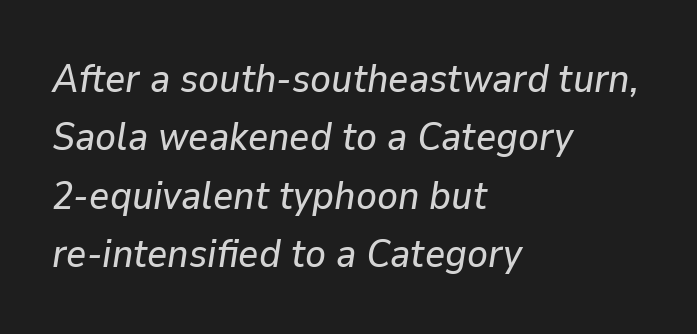
Q: Is the text italic (slanted)? A: Yes, it leans right by about 9 degrees.
Q: Is the text underlined? A: No.
Q: How is the paragraph aligned? A: Left-aligned.
Q: Is the spacing between letters normal or unusually wide? A: Normal.
Q: Is the spacing between lines tight, normal or loose? A: Normal.
Q: Width (condensed, normal, or wide)? A: Normal.
Q: Stroke contrast? A: Low.
Q: x-height? A: Medium.
Q: Monospaced? A: No.
